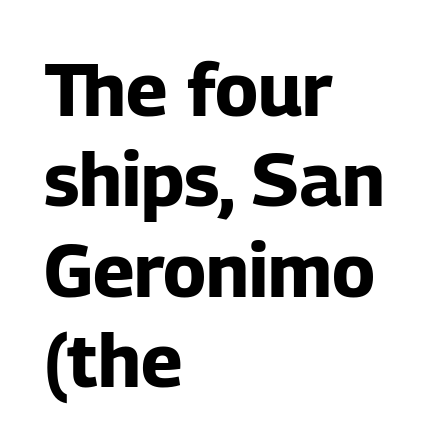
{"serif": "no", "italic": "no", "bold": "yes", "weight": "bold", "width": "normal", "stroke_contrast": "low", "x_height": "medium", "monospaced": "no", "underline": "no", "align": "left", "line_spacing_ratio": 1.22, "letter_spacing": "normal", "letter_spacing_em": 0.0, "glyph_px": 74}
